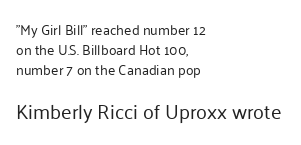
Q: Is the text bold? A: No.
Q: Is the text italic (slanted)? A: No, it is upright.
Q: Is the text underlined? A: No.
Q: How is the paragraph aligned? A: Left-aligned.
Q: Is the spacing between letters normal or unusually wide? A: Normal.
Q: Is the spacing between lines tight, normal or loose? A: Normal.
Q: Which block of text is set in a larger size, the first (top) or the second (bottom)? A: The second (bottom) one.
